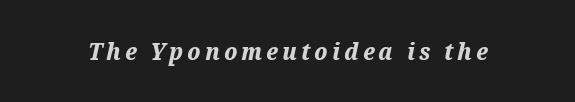
Observe the lean: these are italic letterforms. Each glyph is drawn with heavy, bold strokes. Honestly, there is no underline to notice here at all.
